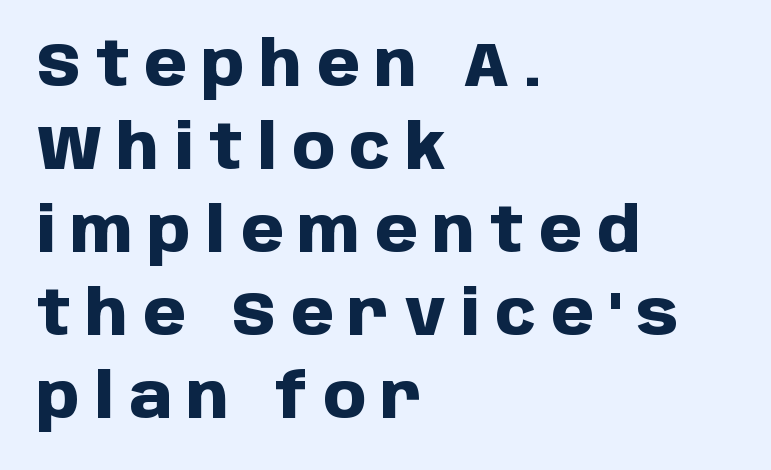
Q: Is the text bold? A: Yes.
Q: Is the text italic (slanted)? A: No, it is upright.
Q: Is the typeface a serif or a sans-serif typeface? A: Sans-serif.
Q: Is the text underlined? A: No.
Q: How is the paragraph aligned? A: Left-aligned.
Q: Is the spacing between letters normal or unusually wide? A: Unusually wide.
Q: Is the spacing between lines tight, normal or loose? A: Normal.
Q: Width (condensed, normal, or wide)? A: Normal.
Q: Stroke contrast? A: Low.
Q: x-height? A: Large.
Q: Monospaced? A: No.
